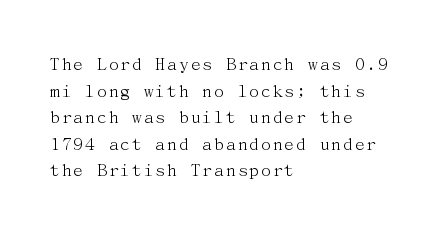
The image shows 20 px text type, upright; set left-aligned, normal line spacing (1.33x), normal letter spacing, not underlined.
